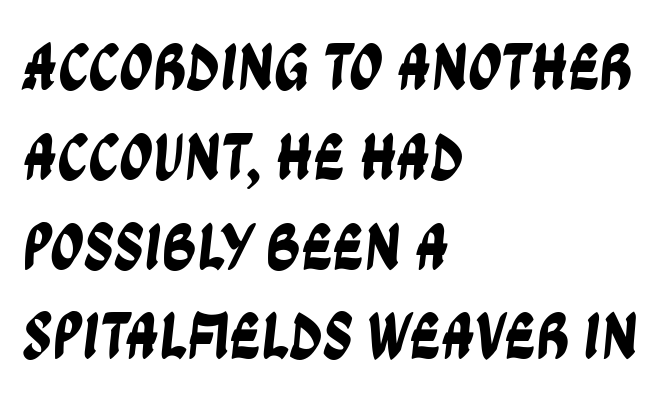
Q: Is the typeface a serif or a sans-serif typeface? A: Sans-serif.
Q: Is the text underlined? A: No.
Q: How is the paragraph aligned? A: Left-aligned.
Q: Is the spacing between letters normal or unusually wide? A: Normal.
Q: Is the spacing between lines tight, normal or loose? A: Normal.
Q: Width (condensed, normal, or wide)? A: Condensed.
Q: Stroke contrast? A: Low.
Q: x-height? A: Large.
Q: Monospaced? A: No.
